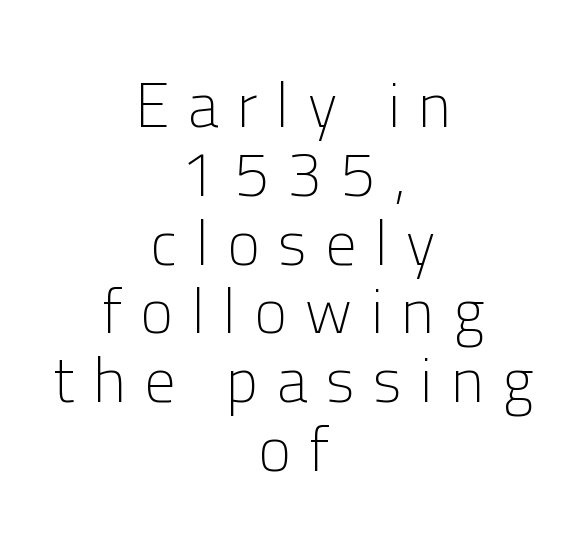
Each letter keeps its own natural width here, so spacing adapts to shape. The specimen reads as upright at a glance. Grotesque or geometric, the face here clearly has no serifs. Between one letter and the next there's a generous, obvious gap.
